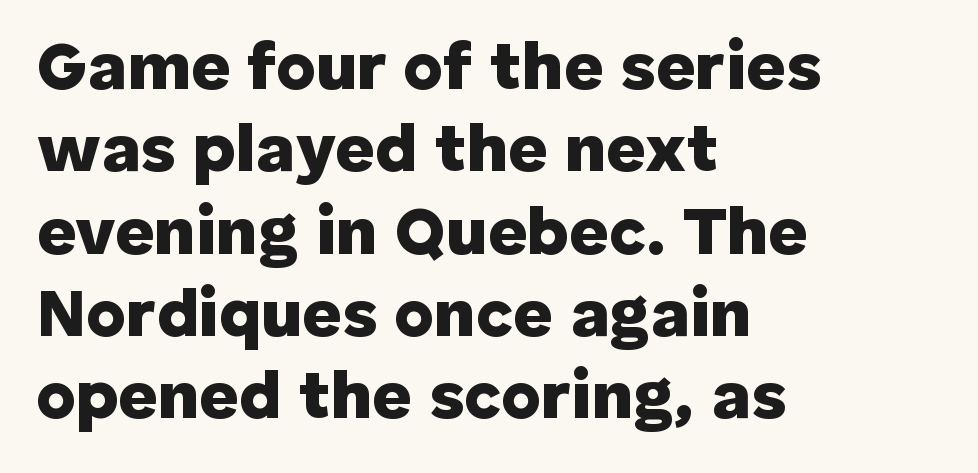
The image shows 68 px heavy sans-serif type, upright; set left-aligned, line spacing 1.21x, normal letter spacing, not underlined; low stroke contrast and a medium x-height.
